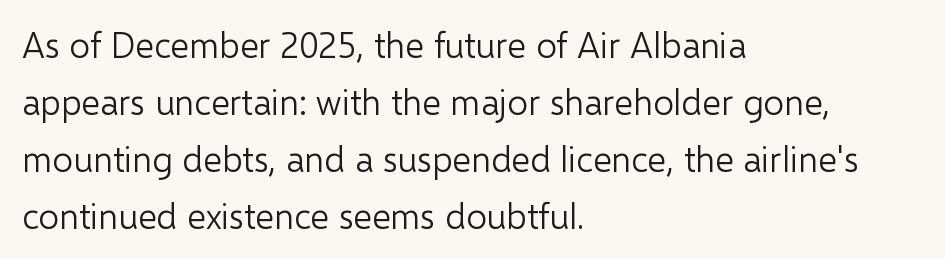
Q: Is the text bold? A: No.
Q: Is the text italic (slanted)? A: No, it is upright.
Q: Is the typeface a serif or a sans-serif typeface? A: Sans-serif.
Q: Is the text underlined? A: No.
Q: How is the paragraph aligned? A: Left-aligned.
Q: Is the spacing between letters normal or unusually wide? A: Normal.
Q: Is the spacing between lines tight, normal or loose? A: Normal.
Q: Width (condensed, normal, or wide)? A: Normal.
Q: Stroke contrast? A: Low.
Q: x-height? A: Medium.
Q: Monospaced? A: No.
